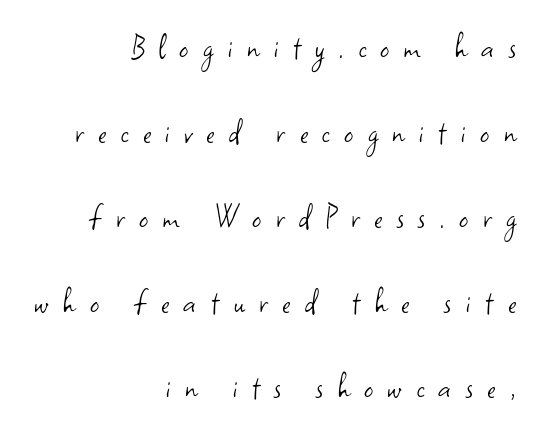
Q: Is the text bold? A: No.
Q: Is the text italic (slanted)? A: Yes.
Q: Is the typeface a serif or a sans-serif typeface? A: Sans-serif.
Q: Is the text underlined? A: No.
Q: How is the paragraph aligned? A: Right-aligned.
Q: Is the spacing between letters normal or unusually wide? A: Unusually wide.
Q: Is the spacing between lines tight, normal or loose? A: Loose.
Q: Width (condensed, normal, or wide)? A: Normal.
Q: Stroke contrast? A: Low.
Q: x-height? A: Small.
Q: Monospaced? A: No.
